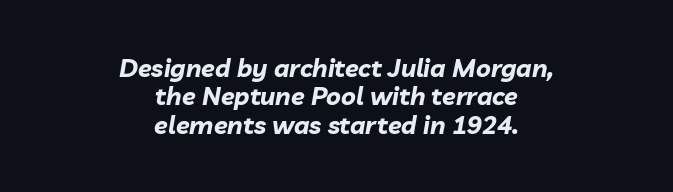
Q: Is the text bold? A: Yes.
Q: Is the text italic (slanted)? A: Yes, it leans right by about 10 degrees.
Q: Is the text underlined? A: No.
Q: How is the paragraph aligned? A: Centered.
Q: Is the spacing between letters normal or unusually wide? A: Normal.
Q: Is the spacing between lines tight, normal or loose? A: Tight.
